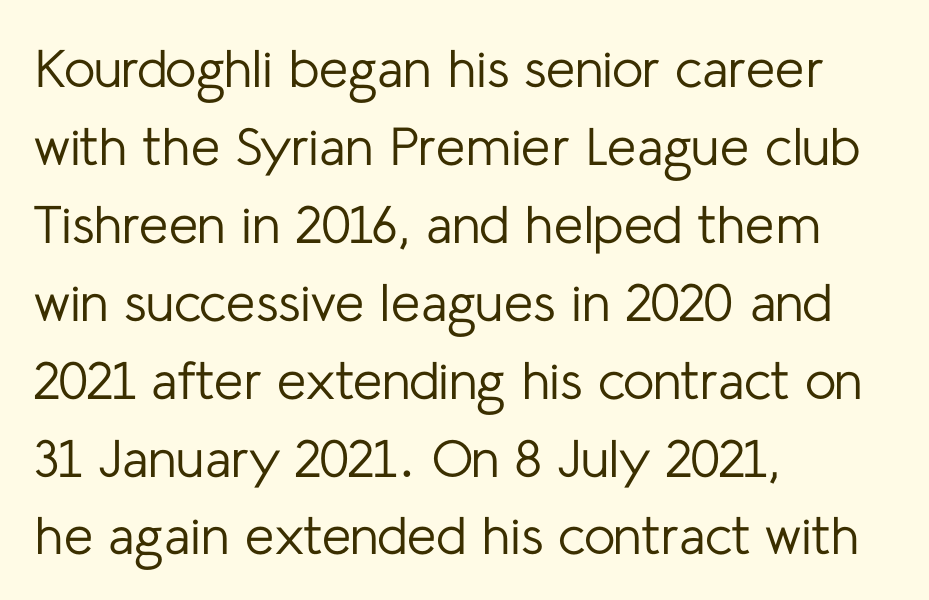
The image shows 53 px regular-weight sans-serif type, upright; set left-aligned, normal line spacing (1.47x), normal letter spacing, not underlined; low stroke contrast and a medium x-height.
